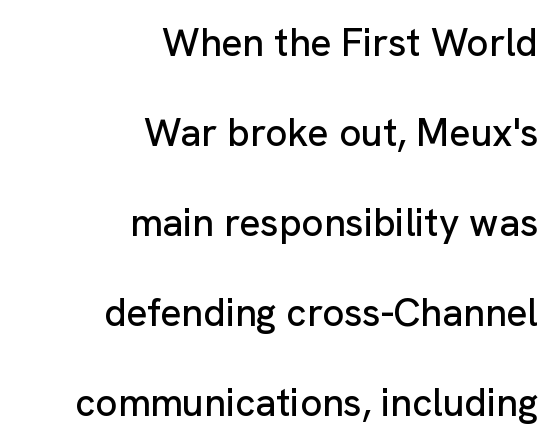
{"serif": "no", "italic": "no", "width": "normal", "stroke_contrast": "low", "x_height": "medium", "monospaced": "no", "underline": "no", "align": "right", "line_spacing": "loose", "line_spacing_ratio": 2.31, "letter_spacing": "normal", "letter_spacing_em": 0.0, "glyph_px": 39}
